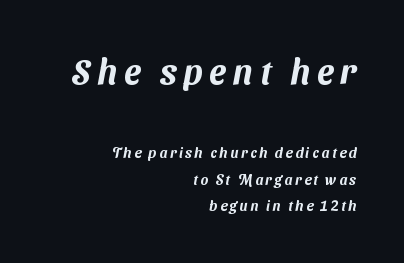
{"serif": "no", "width": "normal", "stroke_contrast": "medium", "x_height": "medium", "monospaced": "no", "underline": "no", "align": "right", "line_spacing": "loose", "line_spacing_ratio": 1.91, "larger_block": "first", "size_ratio": 2.5, "glyph_px": 35}
